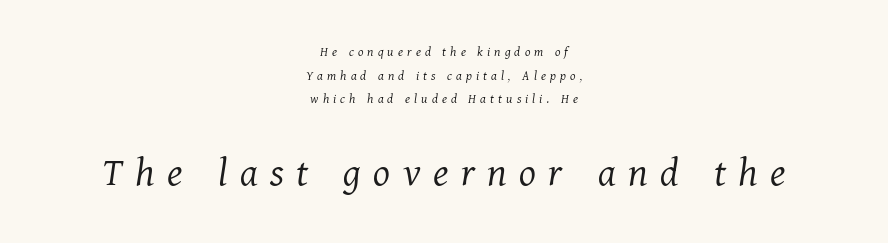
Just letters on the line, the space beneath them empty. The typesetting does not lean heavy: it is not bold. This sample keeps an unexceptional amount of space between lines. Size contrast runs from small at the top to large at the bottom. The passage shown leans; its letterforms are oblique. The letters carry serifs — small finishing strokes at the ends of their stems.
